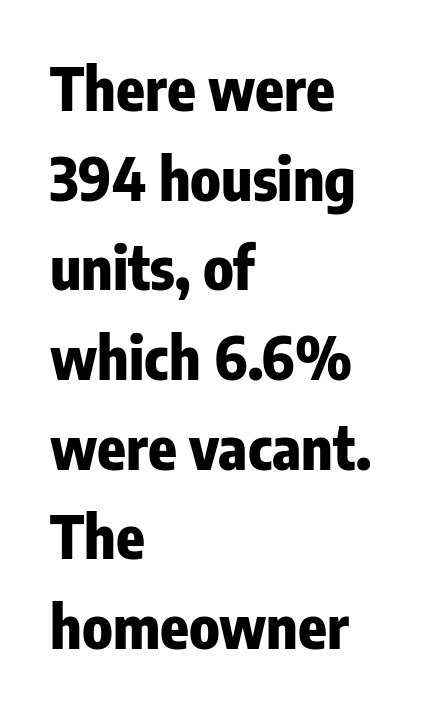
Q: Is the text bold? A: Yes.
Q: Is the text italic (slanted)? A: No, it is upright.
Q: Is the typeface a serif or a sans-serif typeface? A: Sans-serif.
Q: Is the text underlined? A: No.
Q: How is the paragraph aligned? A: Left-aligned.
Q: Is the spacing between letters normal or unusually wide? A: Normal.
Q: Is the spacing between lines tight, normal or loose? A: Normal.
Q: Width (condensed, normal, or wide)? A: Condensed.
Q: Stroke contrast? A: Low.
Q: x-height? A: Medium.
Q: Monospaced? A: No.
